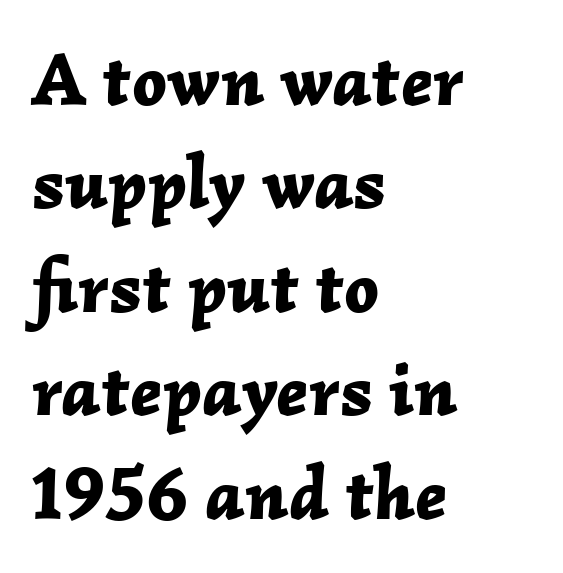
Q: Is the text bold? A: Yes.
Q: Is the text italic (slanted)? A: Yes, it leans right by about 2 degrees.
Q: Is the text underlined? A: No.
Q: How is the paragraph aligned? A: Left-aligned.
Q: Is the spacing between letters normal or unusually wide? A: Normal.
Q: Is the spacing between lines tight, normal or loose? A: Normal.
Q: Width (condensed, normal, or wide)? A: Normal.
Q: Stroke contrast? A: Low.
Q: x-height? A: Medium.
Q: Monospaced? A: No.
